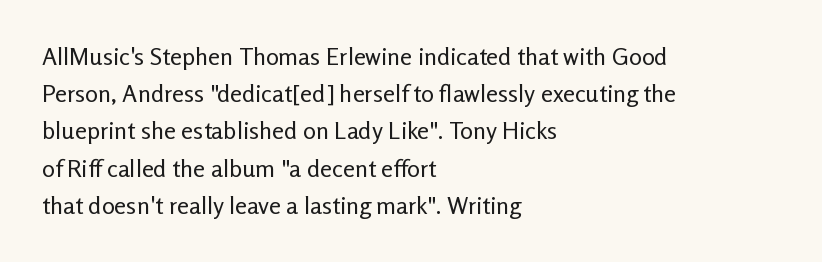
Ordinary non-slanted type is in use. This sample uses plain, unmodified letter spacing. Has an underline been added? It has not. The designer left line spacing at the default. The cut favours lightness, reaching ordinary text weight at its darkest. Layout note: lines flush left.
